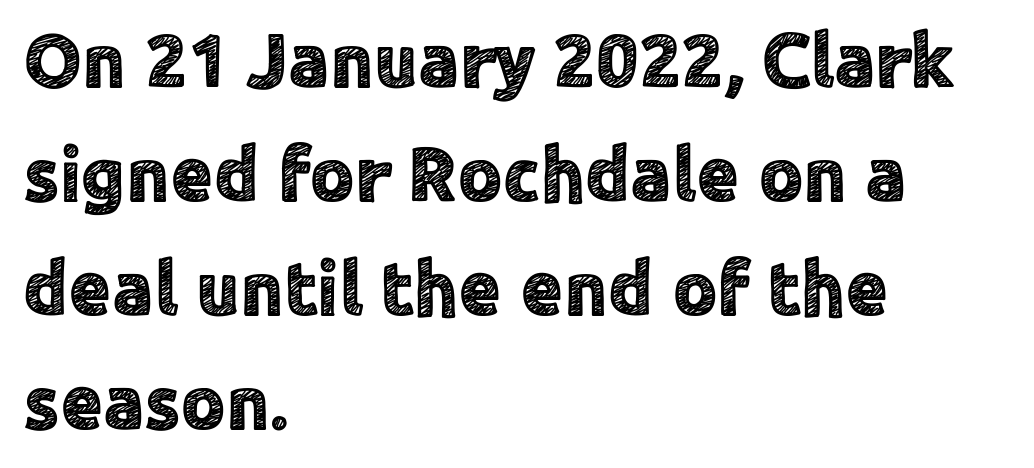
Q: Is the text italic (slanted)? A: No, it is upright.
Q: Is the typeface a serif or a sans-serif typeface? A: Sans-serif.
Q: Is the text underlined? A: No.
Q: How is the paragraph aligned? A: Left-aligned.
Q: Is the spacing between letters normal or unusually wide? A: Normal.
Q: Is the spacing between lines tight, normal or loose? A: Normal.
Q: Width (condensed, normal, or wide)? A: Normal.
Q: x-height? A: Medium.
Q: Monospaced? A: No.
